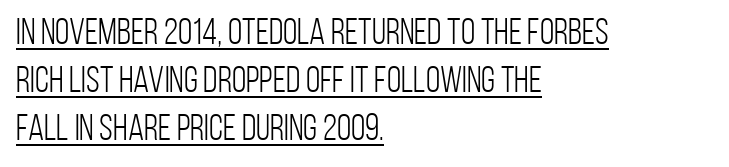
{"serif": "no", "italic": "no", "bold": "no", "weight": "light", "width": "condensed", "stroke_contrast": "low", "x_height": "large", "monospaced": "no", "underline": "yes", "align": "left", "line_spacing": "normal", "line_spacing_ratio": 1.3, "letter_spacing": "normal", "letter_spacing_em": 0.0, "glyph_px": 37}
